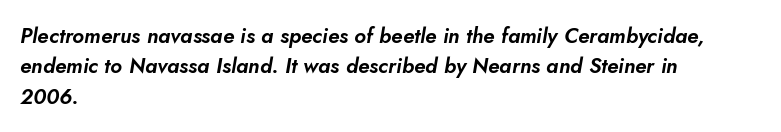
The image shows 21 px text type, italic (leaning right); set left-aligned, normal line spacing (1.45x), normal letter spacing, not underlined.
